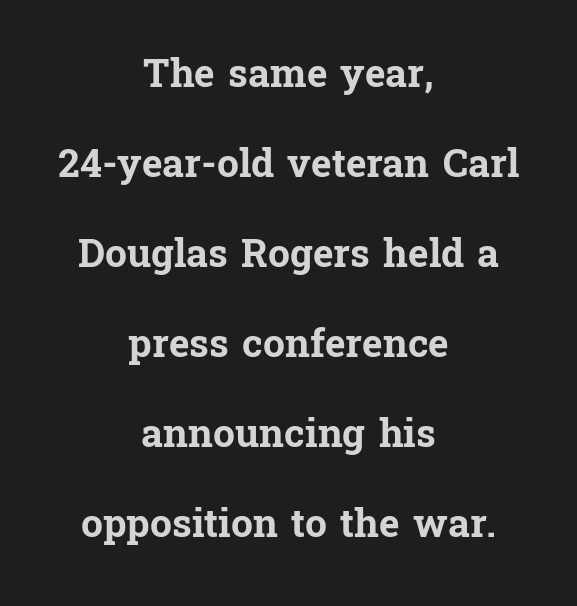
The image shows 39 px bold serif type, upright; set centered, loose line spacing (2.31x), normal letter spacing, not underlined; low stroke contrast and a medium x-height.
